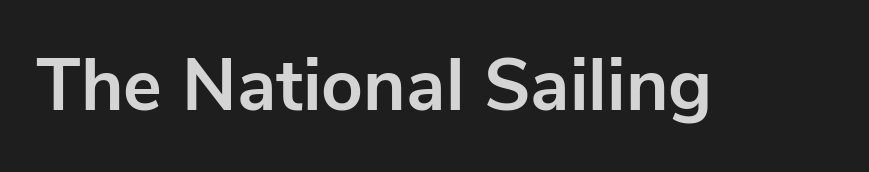
It's the straight-up-and-down kind of type. Here the designer chose a conventional face with non-uniform glyph widths. Standard letterfit; no display-style spreading of the glyphs. Lines of text with bare space underneath. Strong, thick strokes mark this as bold type. The font family rendered here belongs to the sans-serif group.
